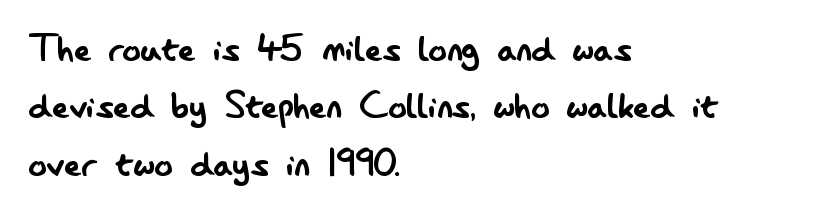
Honestly, the row spacing looks completely unremarkable. A light-to-regular cut is what we see here. All the whitespace from short lines collects on the right. Letters rest on an invisible, unmarked baseline.
